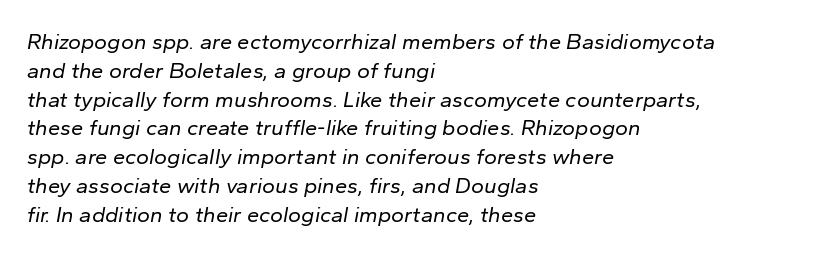
{"italic": "yes", "lean": "right", "slant_degrees": 10, "bold": "no", "underline": "no", "align": "left", "line_spacing": "normal", "line_spacing_ratio": 1.31, "letter_spacing": "normal", "letter_spacing_em": 0.0, "glyph_px": 22}
